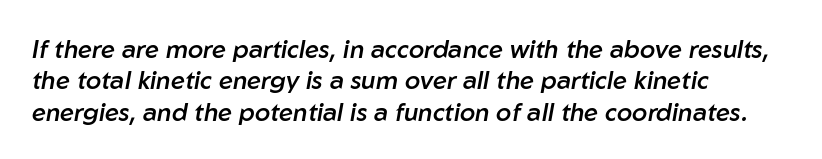
Q: Is the text bold? A: Semi-bold.
Q: Is the text italic (slanted)? A: Yes, it leans right by about 10 degrees.
Q: Is the text underlined? A: No.
Q: How is the paragraph aligned? A: Left-aligned.
Q: Is the spacing between letters normal or unusually wide? A: Normal.
Q: Is the spacing between lines tight, normal or loose? A: Normal.
